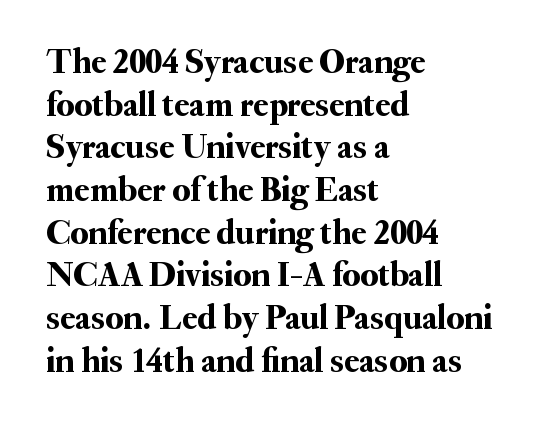
{"serif": "yes", "italic": "no", "width": "normal", "stroke_contrast": "medium", "x_height": "small", "monospaced": "no", "underline": "no", "align": "left", "line_spacing_ratio": 1.22, "letter_spacing": "normal", "letter_spacing_em": 0.0, "glyph_px": 35}
